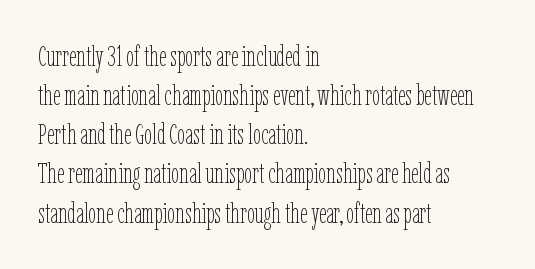
Baseline-to-baseline distance is the conventional proportion of letter height. The passage shown is typed in a proportional face where columns would drift. The font's upright variant was chosen for this text. A bare baseline throughout the passage.
